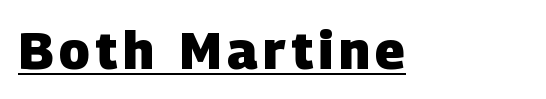
The passage shown is underscored from start to finish. This is sans-serif lettering, the kind often seen on screens and signage. Typographic density is high because the face is bold. You could not count columns in this text — the font is proportionally spaced.
